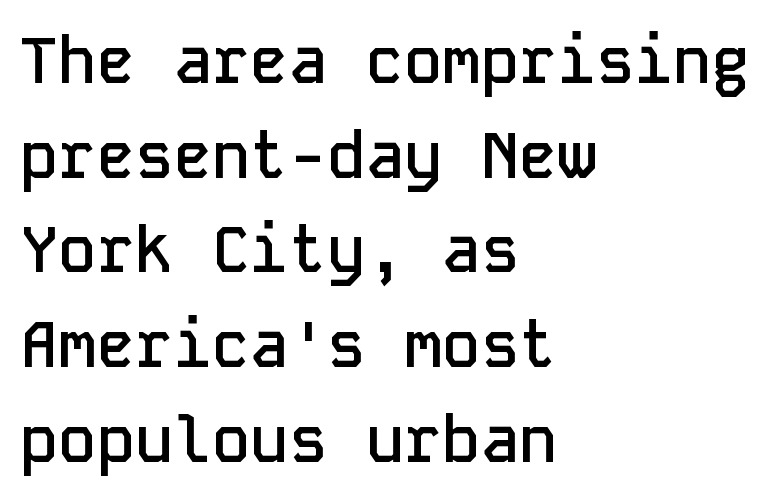
{"serif": "no", "italic": "no", "bold": "semi", "weight": "semibold", "width": "normal", "stroke_contrast": "low", "x_height": "medium", "monospaced": "yes", "underline": "no", "align": "left", "line_spacing": "normal", "line_spacing_ratio": 1.48, "letter_spacing": "normal", "letter_spacing_em": 0.0, "glyph_px": 64}
